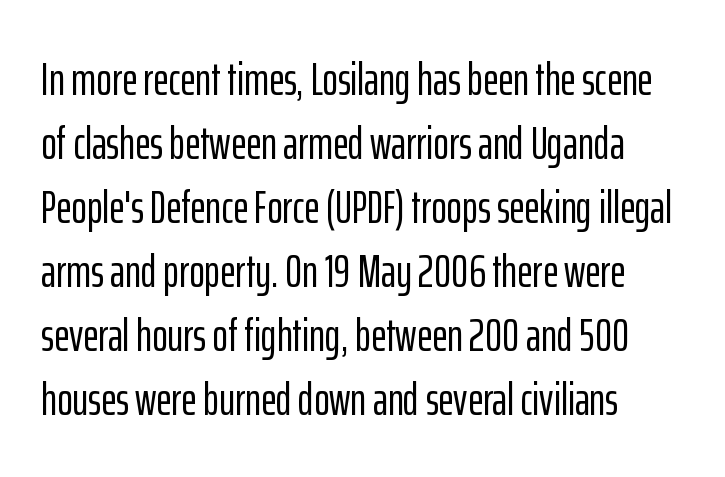
Q: Is the text italic (slanted)? A: No, it is upright.
Q: Is the typeface a serif or a sans-serif typeface? A: Sans-serif.
Q: Is the text underlined? A: No.
Q: How is the paragraph aligned? A: Left-aligned.
Q: Is the spacing between letters normal or unusually wide? A: Normal.
Q: Is the spacing between lines tight, normal or loose? A: Normal.
Q: Width (condensed, normal, or wide)? A: Condensed.
Q: Stroke contrast? A: Low.
Q: x-height? A: Medium.
Q: Monospaced? A: No.
